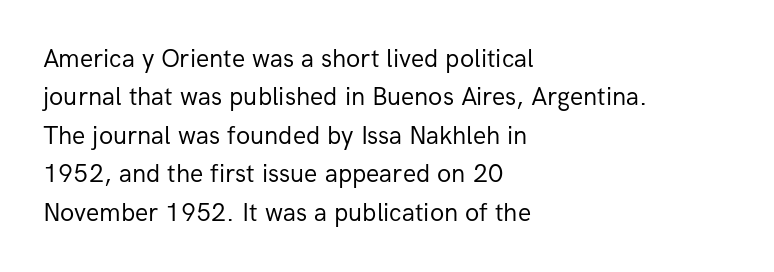
Leftover space on each line is placed entirely after the last word. The font sits on the lighter half of the weight spectrum, regular included. Here the glyphs are tracked normally, forming tight word shapes. Evenly set lines give the paragraph a standard silhouette. The area under the type is left untouched. The letters stand upright; this is a roman face.
